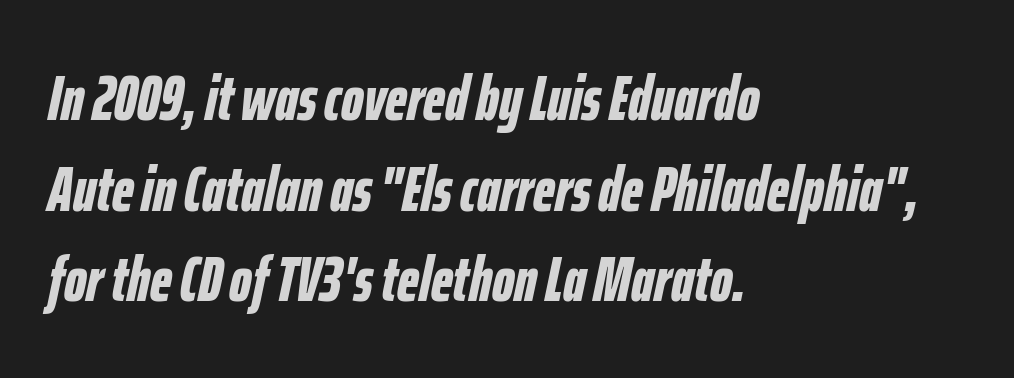
Yep, that's italic — everything's leaning. Every row of glyphs begins at an identical x-position on the left. Looks like regular typesetting: each glyph gets only the width it needs. The face used here has the dense, thick strokes of a bold. Anything drawn beneath the words? Only blank space.
